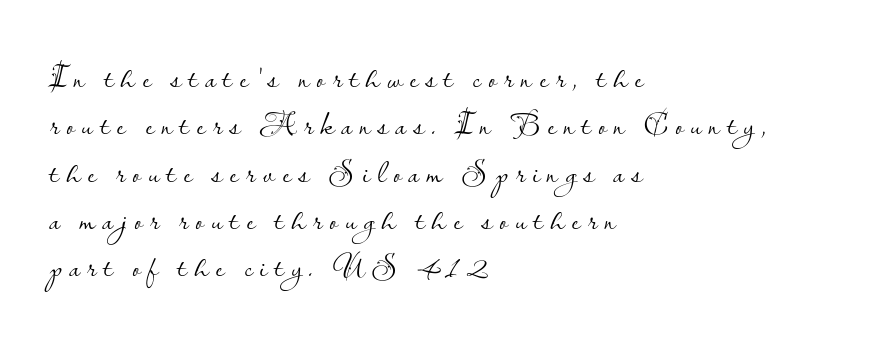
{"serif": "no", "bold": "no", "weight": "light", "width": "normal", "stroke_contrast": "low", "x_height": "small", "monospaced": "no", "underline": "no", "align": "left", "line_spacing": "normal", "line_spacing_ratio": 1.39, "letter_spacing": "wide", "letter_spacing_em": 0.21, "glyph_px": 34}
